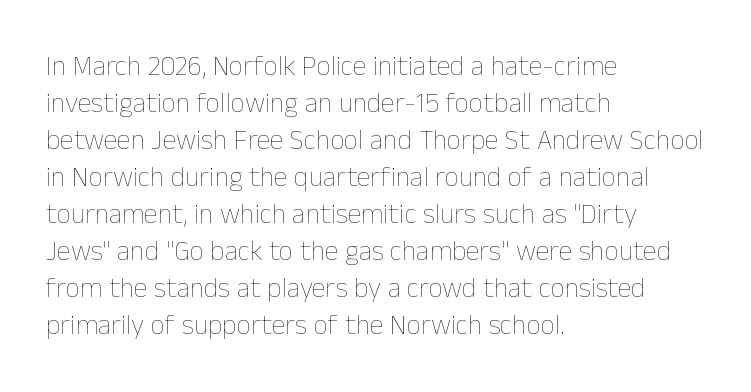
{"italic": "no", "bold": "no", "weight": "thin", "width": "normal", "stroke_contrast": "low", "x_height": "medium", "monospaced": "no", "underline": "no", "align": "left", "line_spacing": "normal", "line_spacing_ratio": 1.32, "letter_spacing": "normal", "letter_spacing_em": 0.0, "glyph_px": 28}
